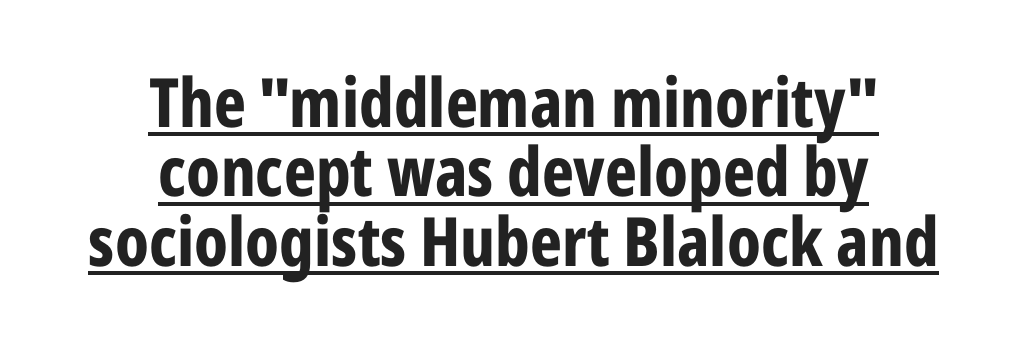
Q: Is the text bold? A: Yes.
Q: Is the text italic (slanted)? A: No, it is upright.
Q: Is the typeface a serif or a sans-serif typeface? A: Sans-serif.
Q: Is the text underlined? A: Yes.
Q: How is the paragraph aligned? A: Centered.
Q: Is the spacing between letters normal or unusually wide? A: Normal.
Q: Is the spacing between lines tight, normal or loose? A: Tight.
Q: Width (condensed, normal, or wide)? A: Condensed.
Q: Stroke contrast? A: Low.
Q: x-height? A: Medium.
Q: Monospaced? A: No.
